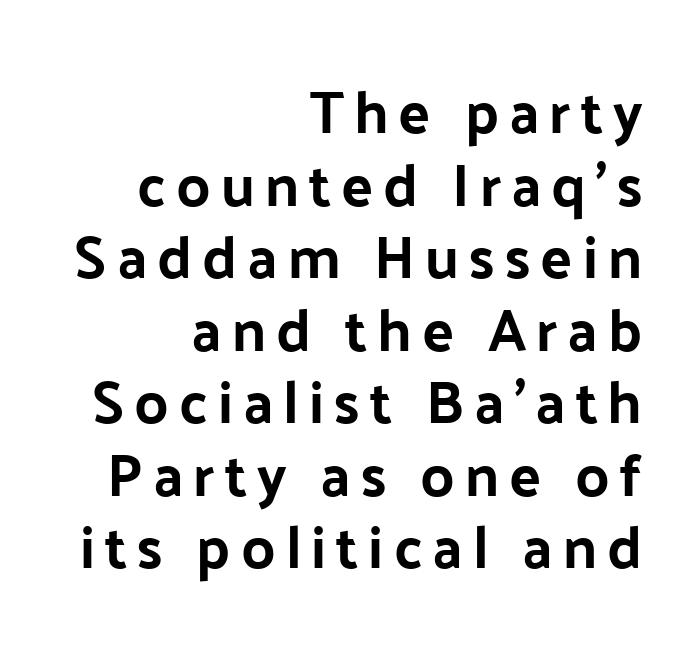
Serifs: no, the terminals of the letterforms are clean. Caption: multi-line text, flush right, ragged left. Underlining? Definitely not there. Do the letters lean? They stand straight. The letters advance in unequal steps, a hallmark of proportional type.
